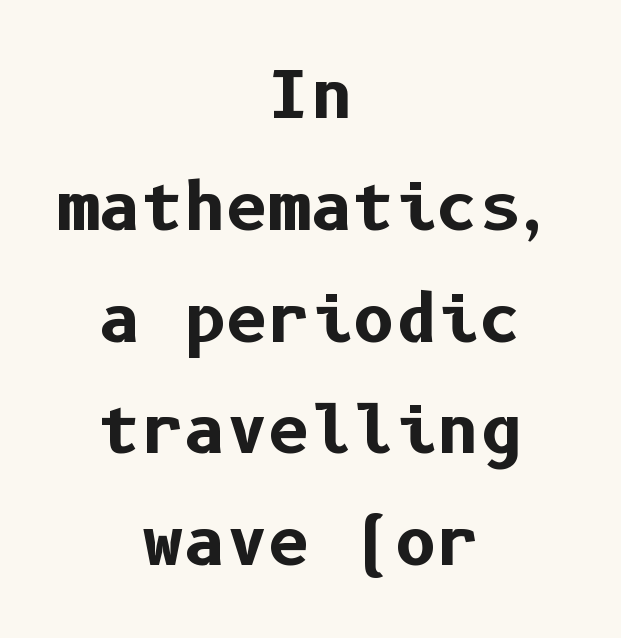
Q: Is the text bold? A: Yes.
Q: Is the text italic (slanted)? A: No, it is upright.
Q: Is the typeface a serif or a sans-serif typeface? A: Sans-serif.
Q: Is the text underlined? A: No.
Q: How is the paragraph aligned? A: Centered.
Q: Is the spacing between letters normal or unusually wide? A: Normal.
Q: Width (condensed, normal, or wide)? A: Normal.
Q: Stroke contrast? A: Low.
Q: x-height? A: Medium.
